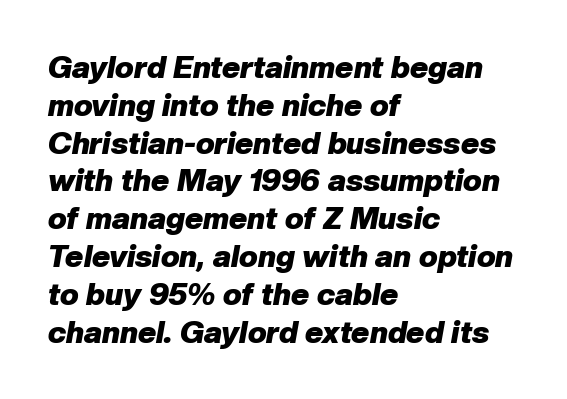
{"italic": "yes", "lean": "right", "slant_degrees": 10, "bold": "yes", "weight": "heavy", "width": "normal", "stroke_contrast": "low", "x_height": "medium", "monospaced": "no", "underline": "no", "align": "left", "line_spacing_ratio": 1.22, "letter_spacing": "normal", "letter_spacing_em": 0.0, "glyph_px": 31}
